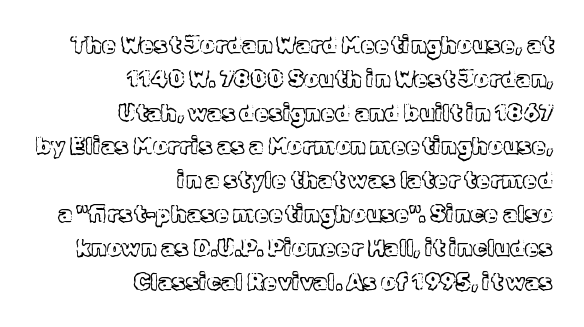
Q: Is the text italic (slanted)? A: No, it is upright.
Q: Is the text underlined? A: No.
Q: How is the paragraph aligned? A: Right-aligned.
Q: Is the spacing between letters normal or unusually wide? A: Normal.
Q: Is the spacing between lines tight, normal or loose? A: Normal.
